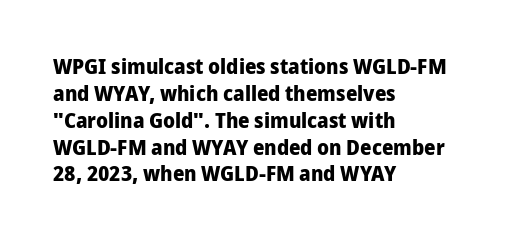
Q: Is the text bold? A: Yes.
Q: Is the text italic (slanted)? A: No, it is upright.
Q: Is the text underlined? A: No.
Q: How is the paragraph aligned? A: Left-aligned.
Q: Is the spacing between letters normal or unusually wide? A: Normal.
